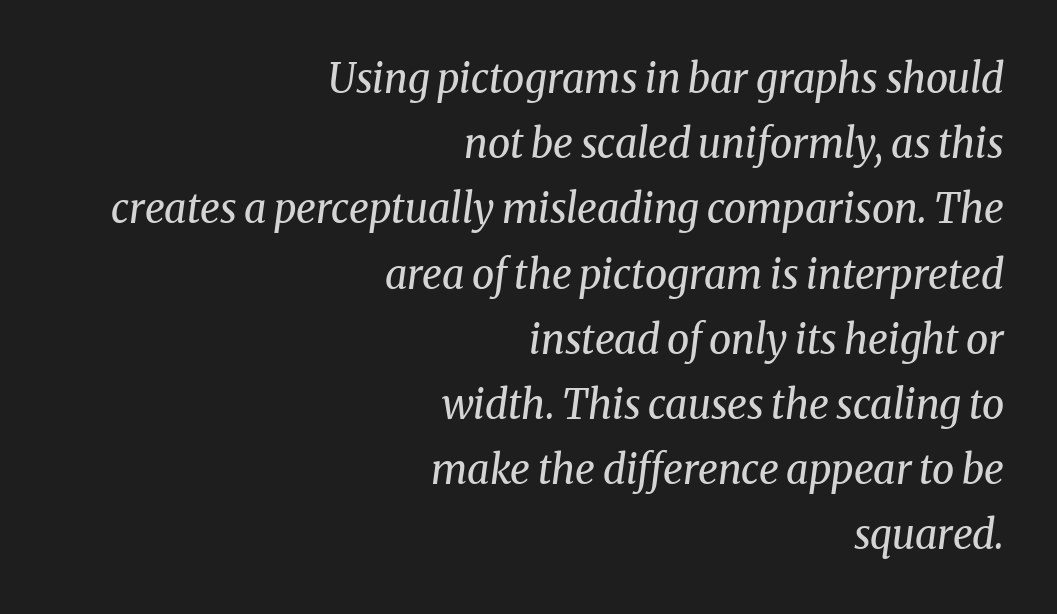
The cut favours lightness, reaching ordinary text weight at its darkest. Teacher's note: observe the even right margin — that is flush-right alignment. The face used here is seriffed, in the tradition of book romans. Nobody touched the tracking dial on this one.
